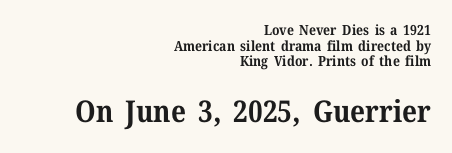
Q: Is the text bold? A: Yes.
Q: Is the text italic (slanted)? A: No, it is upright.
Q: Is the typeface a serif or a sans-serif typeface? A: Serif.
Q: Is the text underlined? A: No.
Q: How is the paragraph aligned? A: Right-aligned.
Q: Is the spacing between letters normal or unusually wide? A: Normal.
Q: Is the spacing between lines tight, normal or loose? A: Tight.
Q: Which block of text is set in a larger size, the first (top) or the second (bottom)? A: The second (bottom) one.
Q: Width (condensed, normal, or wide)? A: Normal.
Q: Stroke contrast? A: Medium.
Q: x-height? A: Medium.
Q: Monospaced? A: No.
